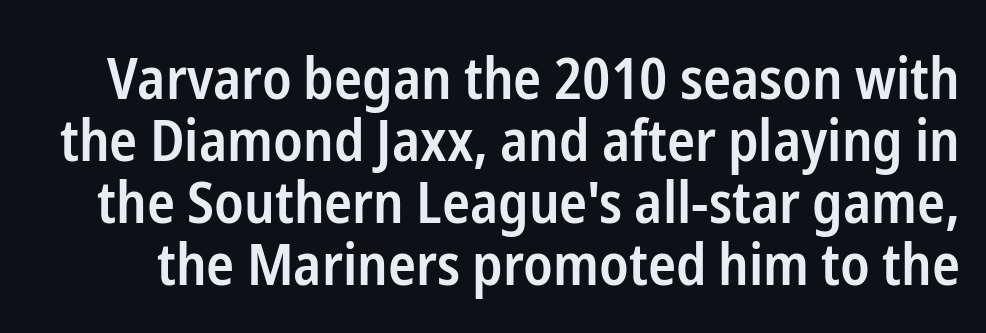
Q: Is the text bold? A: Semi-bold.
Q: Is the text italic (slanted)? A: No, it is upright.
Q: Is the typeface a serif or a sans-serif typeface? A: Sans-serif.
Q: Is the text underlined? A: No.
Q: Is the spacing between letters normal or unusually wide? A: Normal.
Q: Is the spacing between lines tight, normal or loose? A: Tight.
Q: Width (condensed, normal, or wide)? A: Condensed.
Q: Stroke contrast? A: Low.
Q: x-height? A: Medium.
Q: Monospaced? A: No.
